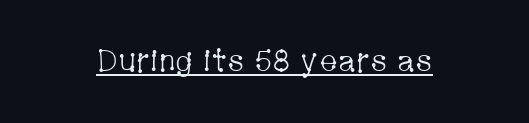
The image shows 31 px light, condensed serif type, upright; set normal letter spacing, underlined; low stroke contrast and a medium x-height.
